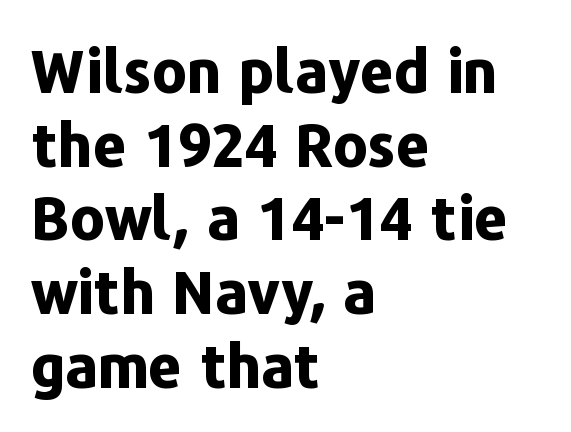
The image shows 59 px bold sans-serif type, upright; set left-aligned, normal line spacing (1.25x), normal letter spacing, not underlined; low stroke contrast and a medium x-height.
